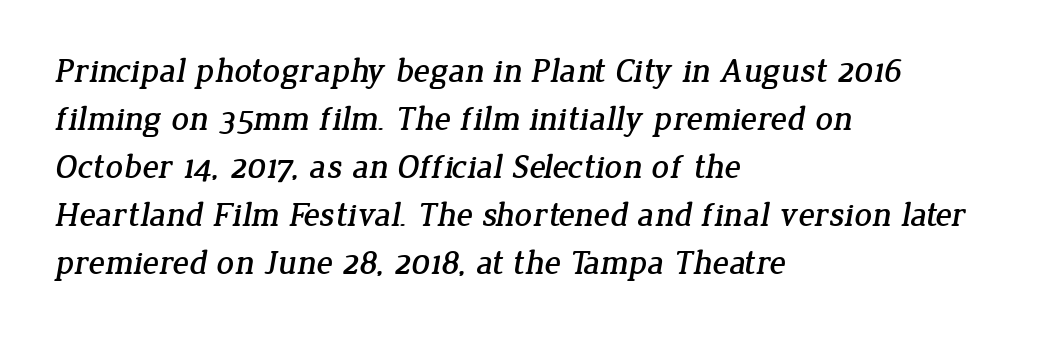
{"serif": "yes", "width": "normal", "stroke_contrast": "low", "x_height": "medium", "monospaced": "no", "underline": "no", "align": "left", "line_spacing": "normal", "line_spacing_ratio": 1.41, "letter_spacing": "normal", "letter_spacing_em": 0.0, "glyph_px": 34}
